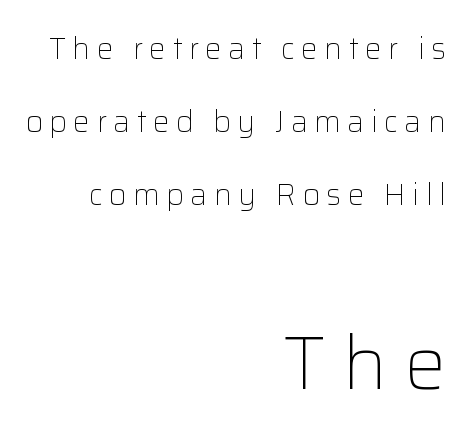
Q: Is the text bold? A: No.
Q: Is the text italic (slanted)? A: No, it is upright.
Q: Is the typeface a serif or a sans-serif typeface? A: Sans-serif.
Q: Is the text underlined? A: No.
Q: How is the paragraph aligned? A: Right-aligned.
Q: Is the spacing between letters normal or unusually wide? A: Unusually wide.
Q: Is the spacing between lines tight, normal or loose? A: Loose.
Q: Which block of text is set in a larger size, the first (top) or the second (bottom)? A: The second (bottom) one.
Q: Width (condensed, normal, or wide)? A: Normal.
Q: Stroke contrast? A: Low.
Q: x-height? A: Medium.
Q: Monospaced? A: No.
